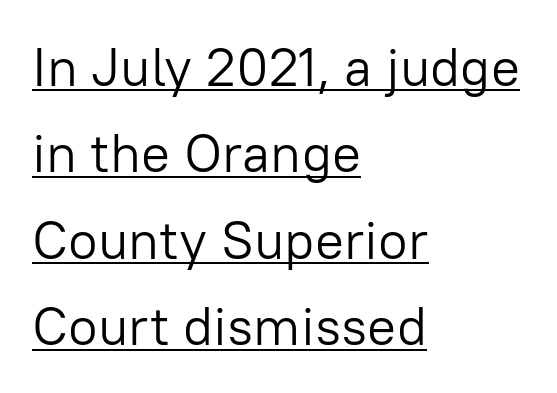
{"serif": "no", "italic": "no", "bold": "no", "weight": "light", "width": "normal", "stroke_contrast": "low", "x_height": "medium", "monospaced": "no", "underline": "yes", "align": "left", "line_spacing": "normal", "line_spacing_ratio": 1.6, "letter_spacing": "normal", "letter_spacing_em": 0.0, "glyph_px": 54}
